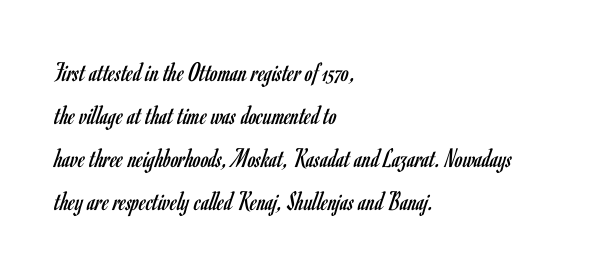
Is this a sans? Yes — the strokes have no serifs. These glyphs show unthickened strokes, regular width or finer. Tracking value appears to be zero — textbook default spacing. The letters advance in unequal steps, a hallmark of proportional type.
